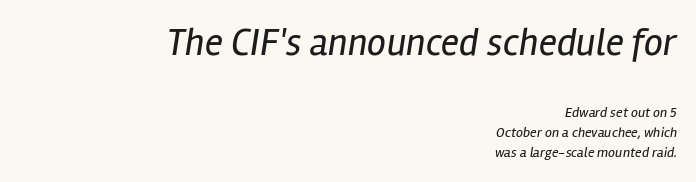
{"italic": "yes", "lean": "right", "slant_degrees": 12, "bold": "no", "weight": "regular", "width": "condensed", "stroke_contrast": "low", "x_height": "medium", "monospaced": "no", "underline": "no", "align": "right", "line_spacing": "normal", "line_spacing_ratio": 1.44, "letter_spacing": "normal", "letter_spacing_em": 0.0, "larger_block": "first", "size_ratio": 2.71, "glyph_px": 38}
